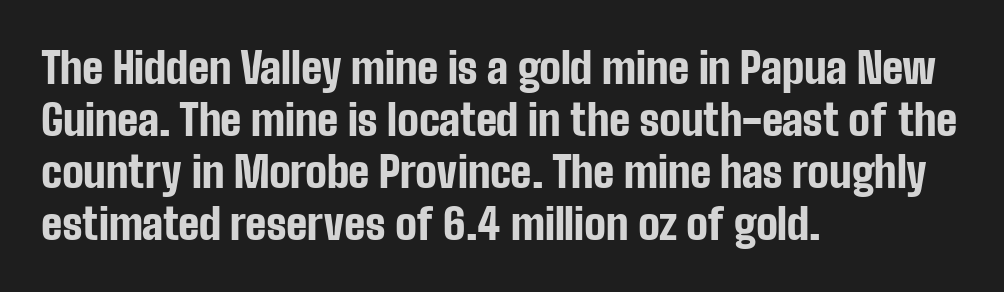
Decoration check: the copy has no underline. This is roman type, the default non-slanted kind. Which margin do the lines hug? The left one — the right edge is uneven. The font is running at its bold setting. Is this a fixed-width face? No — the glyphs have proportional, varying widths.
